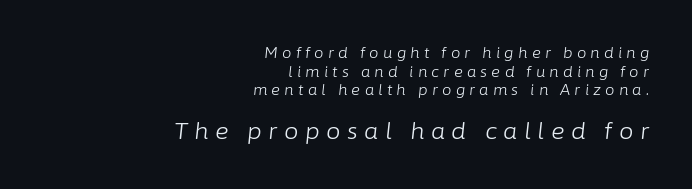
Q: Is the text bold? A: No.
Q: Is the text italic (slanted)? A: Yes, it leans right by about 6 degrees.
Q: Is the text underlined? A: No.
Q: How is the paragraph aligned? A: Right-aligned.
Q: Is the spacing between letters normal or unusually wide? A: Unusually wide.
Q: Which block of text is set in a larger size, the first (top) or the second (bottom)? A: The second (bottom) one.
